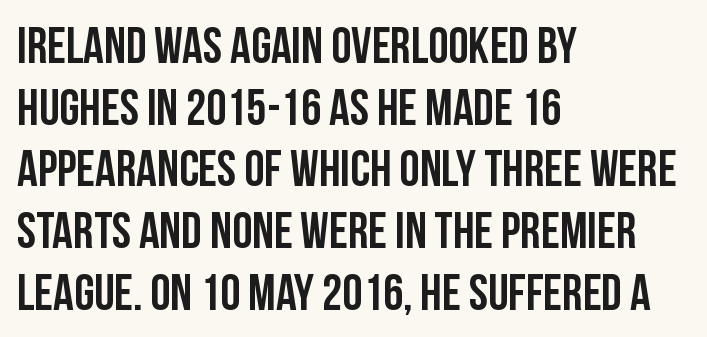
{"serif": "no", "italic": "no", "width": "condensed", "stroke_contrast": "low", "x_height": "large", "monospaced": "no", "underline": "no", "align": "left", "line_spacing_ratio": 1.21, "letter_spacing": "normal", "letter_spacing_em": 0.0, "glyph_px": 51}
